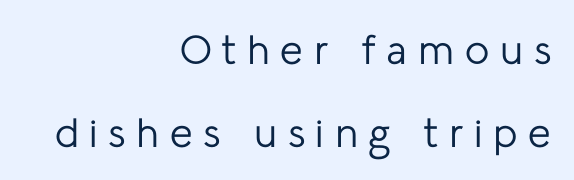
The image shows 41 px regular-weight sans-serif type, upright; set right-aligned, loose line spacing (2.03x), unusually wide letter spacing (+0.26 em), not underlined; low stroke contrast and a medium x-height.
